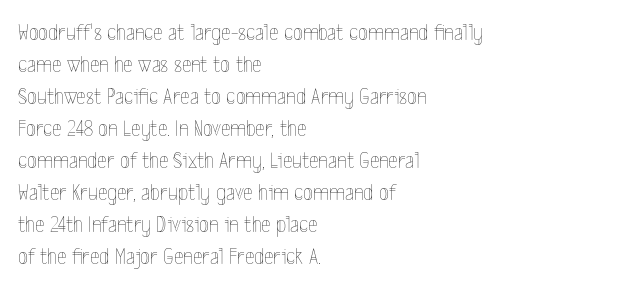
The image shows 23 px text type, upright; set left-aligned, normal line spacing (1.39x), normal letter spacing, not underlined.
